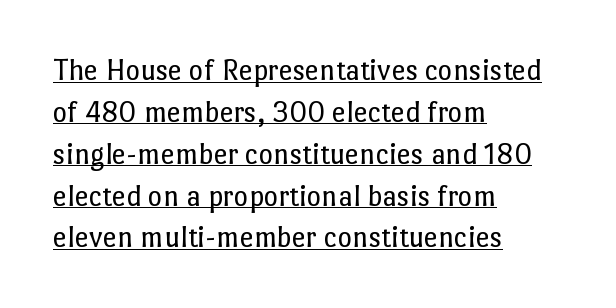
{"italic": "no", "bold": "no", "weight": "regular", "width": "normal", "stroke_contrast": "low", "x_height": "medium", "monospaced": "no", "underline": "yes", "align": "left", "line_spacing": "normal", "line_spacing_ratio": 1.35, "letter_spacing": "normal", "letter_spacing_em": 0.0, "glyph_px": 31}
